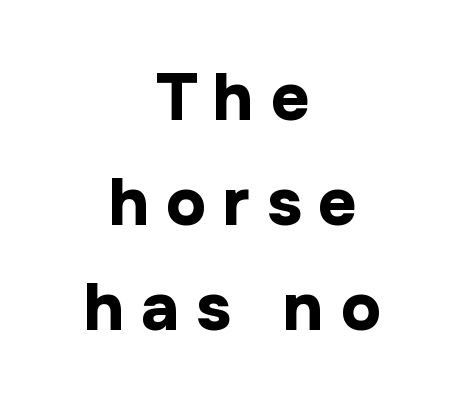
Does extra space separate the letters? Yes, quite a lot of it. You could not count columns in this text — the font is proportionally spaced. It's the straight-up-and-down kind of type. The passage shown is typeset with a sans-serif family. Line spacing here is normal. Its strokes are broad and dark, the hallmark of bold type.
